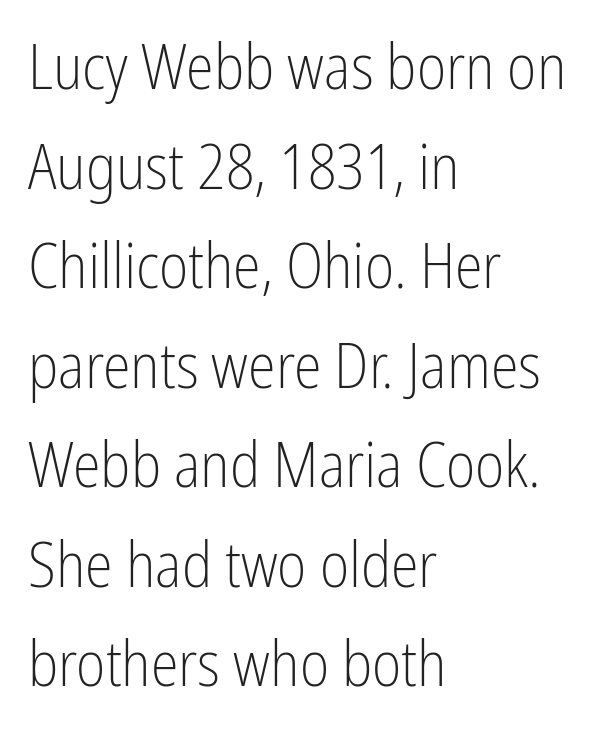
The image shows 63 px light, condensed sans-serif type, upright; set left-aligned, normal line spacing (1.58x), normal letter spacing, not underlined; low stroke contrast and a medium x-height.
